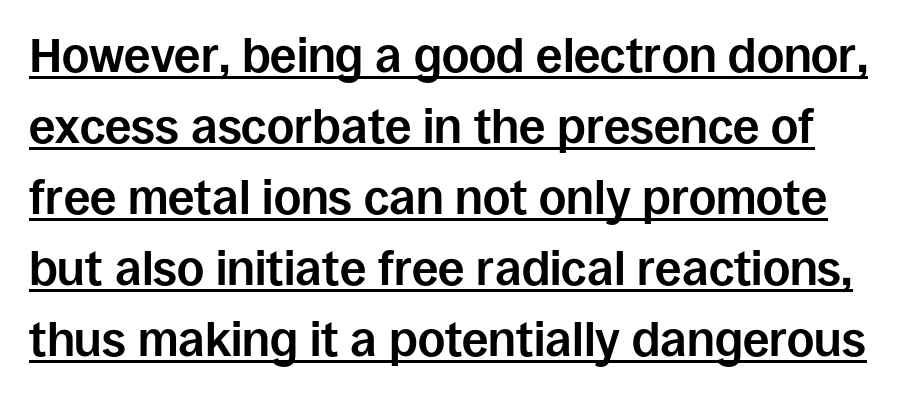
The image shows 47 px bold sans-serif type, upright; set normal line spacing (1.51x), normal letter spacing, underlined; low stroke contrast and a large x-height.
